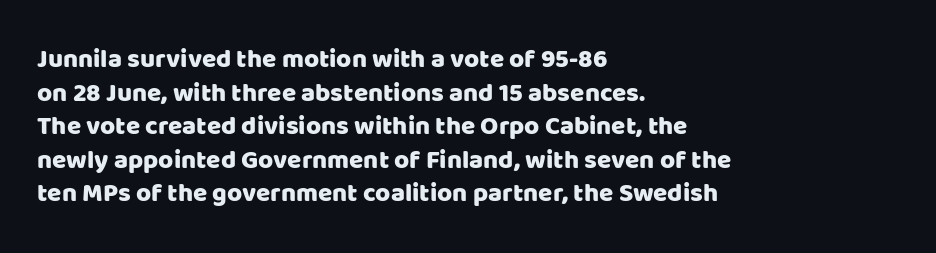
Q: Is the text italic (slanted)? A: No, it is upright.
Q: Is the text underlined? A: No.
Q: How is the paragraph aligned? A: Left-aligned.
Q: Is the spacing between letters normal or unusually wide? A: Normal.
Q: Is the spacing between lines tight, normal or loose? A: Normal.
